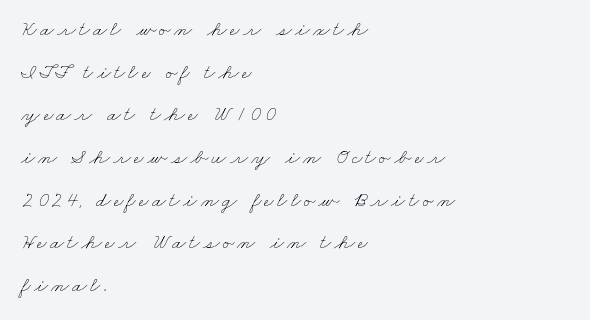
Q: Is the text bold? A: No.
Q: Is the text underlined? A: No.
Q: How is the paragraph aligned? A: Left-aligned.
Q: Is the spacing between lines tight, normal or loose? A: Loose.
